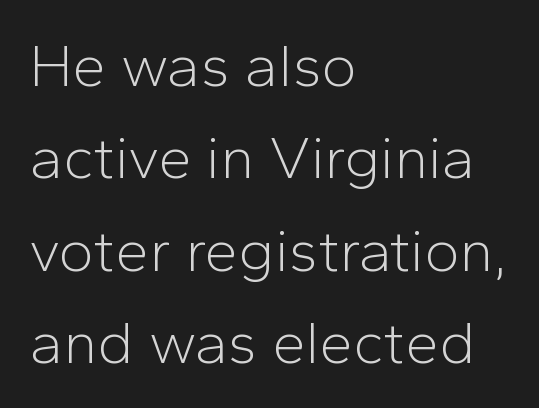
A classic flush-left, rag-right setting is used for this passage. Heft: none added — not bold. A normal amount of white space separates one row of letters from the next. This is the regular roman posture of the typeface.
